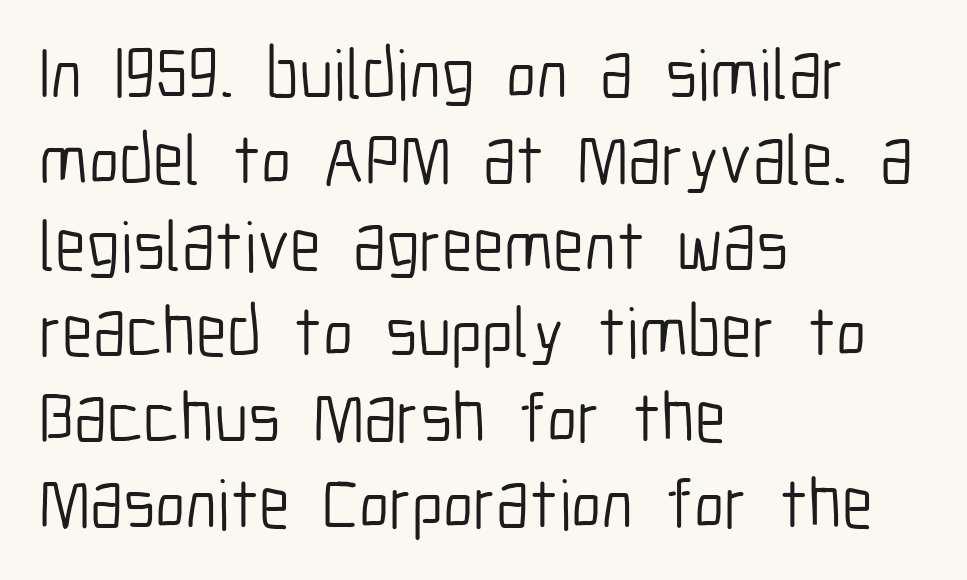
The image shows 71 px light, condensed sans-serif type, upright; set left-aligned, line spacing 1.21x, normal letter spacing, not underlined; low stroke contrast and a medium x-height.
